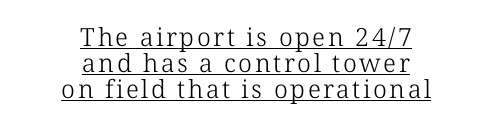
{"italic": "no", "bold": "no", "underline": "yes", "align": "center", "line_spacing": "tight", "line_spacing_ratio": 1.04, "glyph_px": 25}
